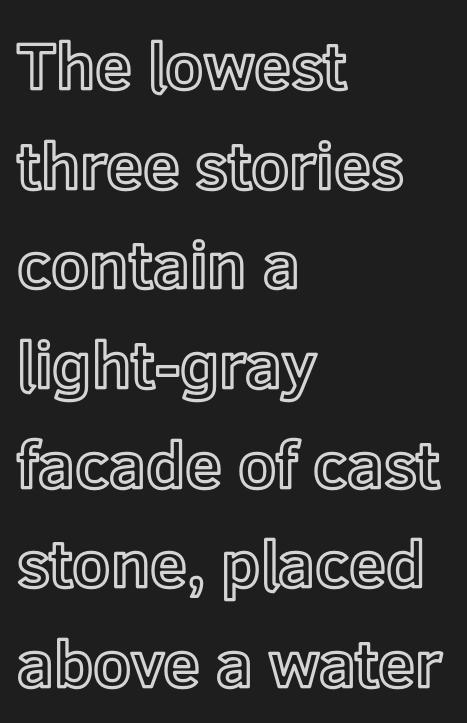
Q: Is the text italic (slanted)? A: No, it is upright.
Q: Is the text underlined? A: No.
Q: How is the paragraph aligned? A: Left-aligned.
Q: Is the spacing between letters normal or unusually wide? A: Normal.
Q: Is the spacing between lines tight, normal or loose? A: Normal.
Q: Width (condensed, normal, or wide)? A: Normal.
Q: x-height? A: Medium.
Q: Monospaced? A: No.
